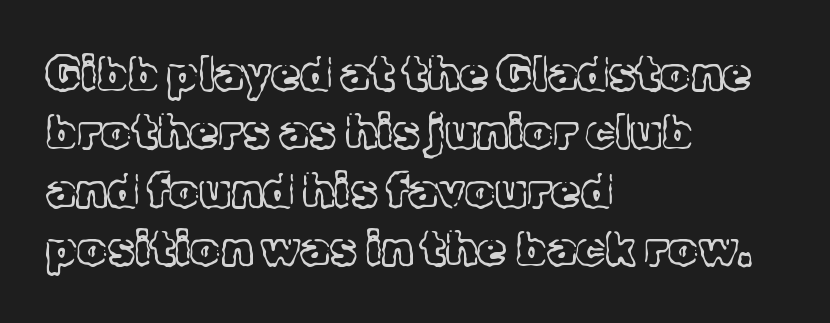
Each word holds together tightly as a unit, with standard inter-letter gaps. Upright lettering throughout. Bare-footed words on every line. On a weight scale, this lands at 450 or below.
